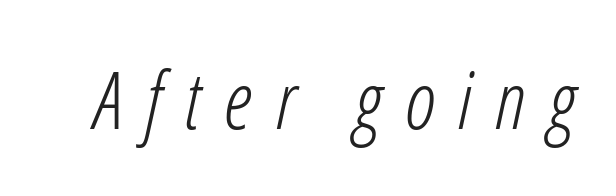
Q: Is the text bold? A: No.
Q: Is the text italic (slanted)? A: Yes, it leans right by about 12 degrees.
Q: Is the text underlined? A: No.
Q: Is the spacing between letters normal or unusually wide? A: Unusually wide.
Q: Width (condensed, normal, or wide)? A: Condensed.
Q: Stroke contrast? A: Low.
Q: x-height? A: Medium.
Q: Monospaced? A: No.
